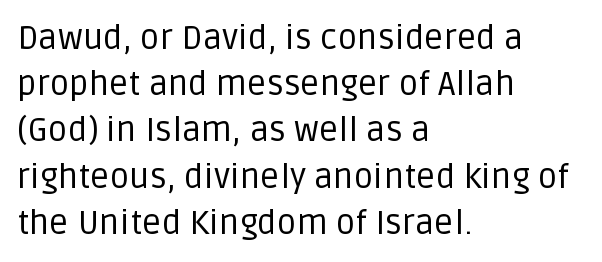
Classification — sans serif. A classic flush-left, rag-right setting is used for this passage. The foot of each line stays bare and open. The font sits on the lighter half of the weight spectrum, regular included. What's the leading like? Ordinary, nothing unusual. Is the letter spacing exaggerated? No — it looks like the ordinary default.
